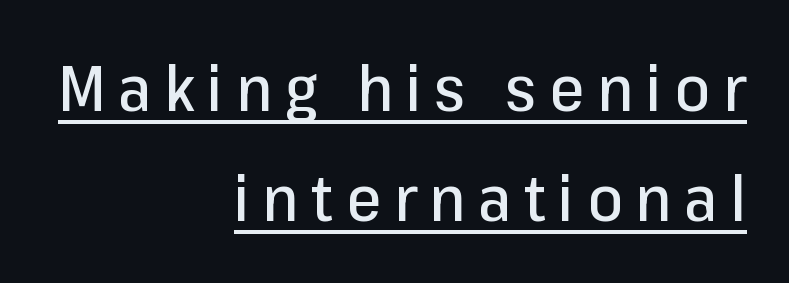
Q: Is the text italic (slanted)? A: No, it is upright.
Q: Is the typeface a serif or a sans-serif typeface? A: Sans-serif.
Q: Is the text underlined? A: Yes.
Q: How is the paragraph aligned? A: Right-aligned.
Q: Is the spacing between letters normal or unusually wide? A: Unusually wide.
Q: Width (condensed, normal, or wide)? A: Normal.
Q: Stroke contrast? A: Low.
Q: x-height? A: Medium.
Q: Monospaced? A: No.
